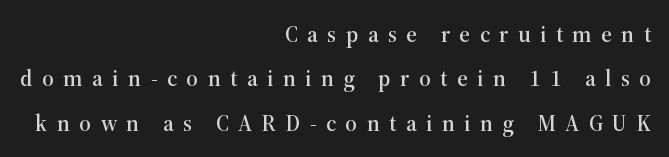
Horizontal bands of white between lines are thick stripes. The paragraph has a hard right edge and a soft left edge. Every stem runs plumb, perpendicular to the baseline. Compared with typical body copy, the letter spacing here is much looser. Plain, unruled lines of type.
